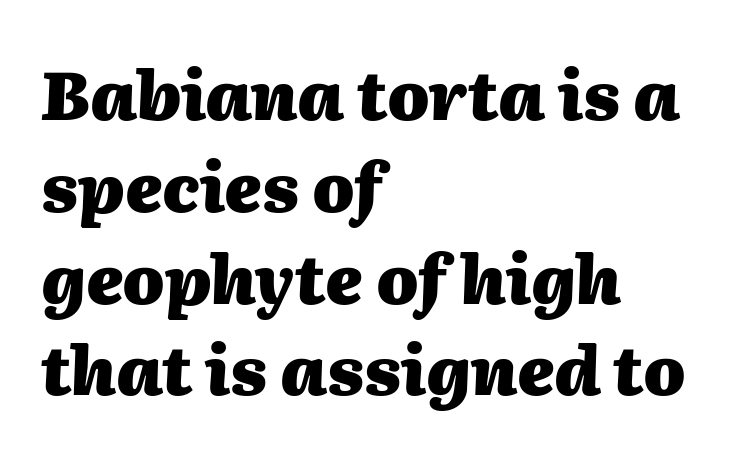
The foot of each line stays bare and open. The passage shown stacks its lines at a standard gap. Notice how the stems are inclined rather than vertical — that's the hallmark of italics. Tracking value appears to be zero — textbook default spacing.
